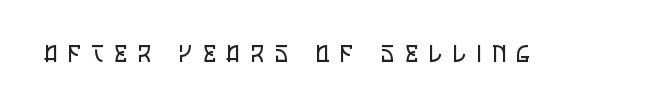
The image shows 23 px text type, upright; set unusually wide letter spacing (+0.48 em), not underlined.
